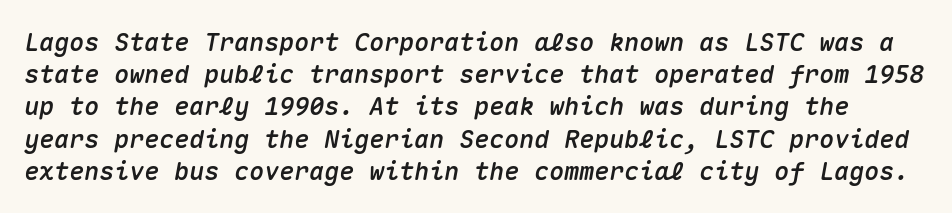
Q: Is the text italic (slanted)? A: Yes, it leans right by about 10 degrees.
Q: Is the text underlined? A: No.
Q: Is the spacing between letters normal or unusually wide? A: Normal.
Q: Is the spacing between lines tight, normal or loose? A: Normal.
